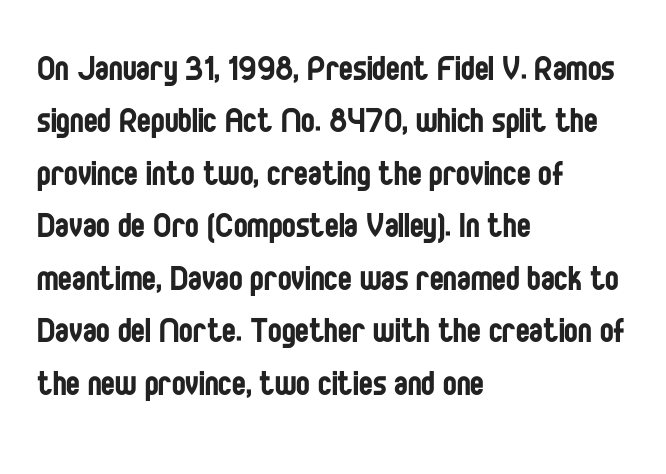
These lines are set flush left with a ragged right edge. The block of text has a typical density, with ordinary space between rows. Each letter keeps its own natural width here, so spacing adapts to shape. The glyphs are unaccompanied by any horizontal stroke below them. Type style note: lacks serifs.
